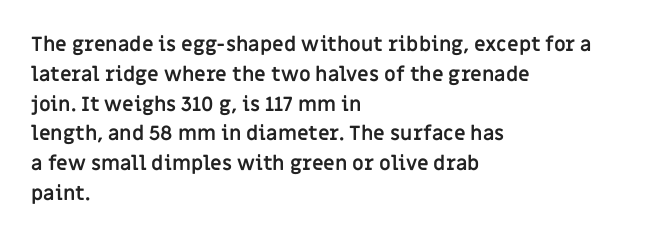
Q: Is the text bold? A: Yes.
Q: Is the text italic (slanted)? A: No, it is upright.
Q: Is the text underlined? A: No.
Q: How is the paragraph aligned? A: Left-aligned.
Q: Is the spacing between letters normal or unusually wide? A: Normal.
Q: Is the spacing between lines tight, normal or loose? A: Normal.
